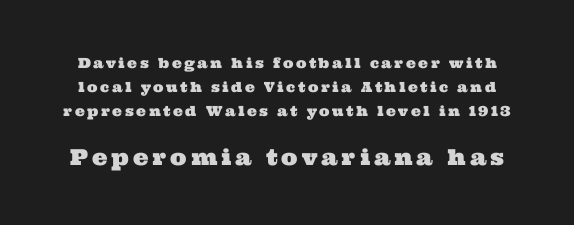
{"underline": "no", "line_spacing": "normal", "line_spacing_ratio": 1.7, "larger_block": "second", "size_ratio": 1.57, "glyph_px": 22}
